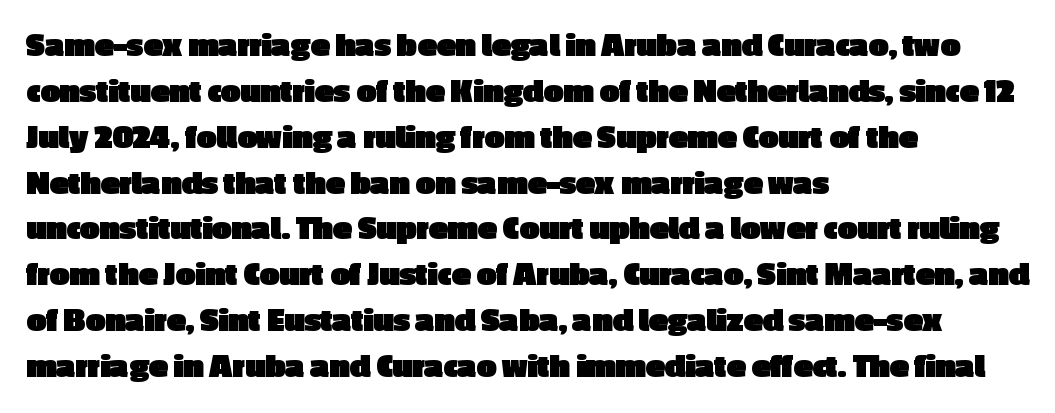
Plain, unruled lines of type. The font family rendered here belongs to the sans-serif group. Looks like regular typesetting: each glyph gets only the width it needs. Typographic density is high because the face is bold. Each word holds together tightly as a unit, with standard inter-letter gaps. Italic? Not at all — the glyphs are vertical.
